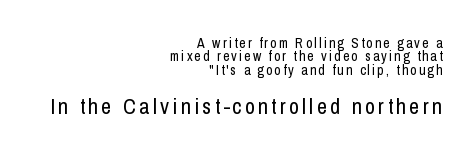
{"italic": "no", "bold": "no", "underline": "no", "align": "right", "line_spacing": "tight", "line_spacing_ratio": 0.96, "larger_block": "second", "size_ratio": 1.57, "glyph_px": 22}
